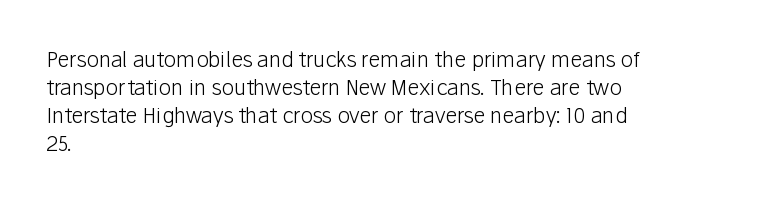
Visually the block forms a straight wall on the left and a jagged coastline on the right. Style check: upright. Bold? No — there's no thickening of the strokes. Notice how descenders clear the ascenders below comfortably — that's standard leading. Each word holds together tightly as a unit, with standard inter-letter gaps.
